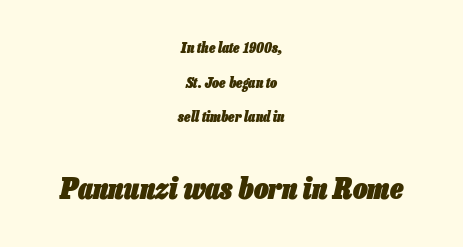
Notice how the stems are inclined rather than vertical — that's the hallmark of italics. This rendering uses center alignment, leaving both contours irregular but symmetric. Is there much room between lines? Yes — plenty of vertical air separates them. The face used here is proportionally spaced, like ordinary book or web type. The zone under the glyphs is completely vacant.
